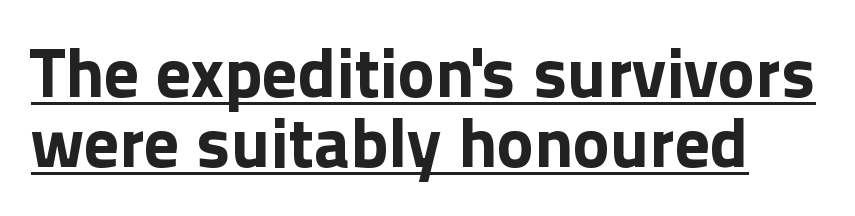
Q: Is the text bold? A: Yes.
Q: Is the text italic (slanted)? A: No, it is upright.
Q: Is the typeface a serif or a sans-serif typeface? A: Sans-serif.
Q: Is the text underlined? A: Yes.
Q: Is the spacing between letters normal or unusually wide? A: Normal.
Q: Is the spacing between lines tight, normal or loose? A: Tight.
Q: Width (condensed, normal, or wide)? A: Normal.
Q: x-height? A: Medium.
Q: Monospaced? A: No.
